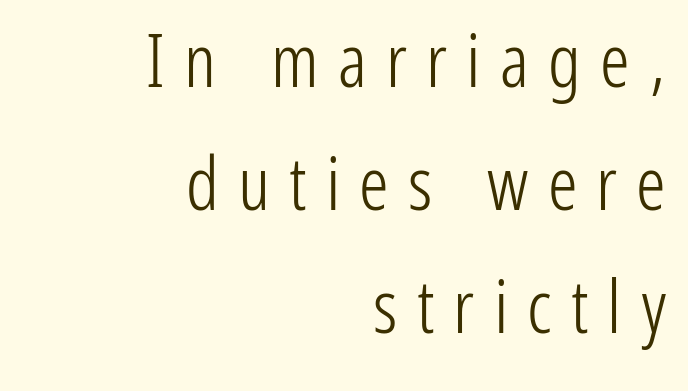
{"serif": "no", "italic": "no", "bold": "no", "weight": "light", "width": "condensed", "stroke_contrast": "low", "x_height": "medium", "monospaced": "no", "underline": "no", "align": "right", "line_spacing": "normal", "line_spacing_ratio": 1.66, "letter_spacing": "wide", "letter_spacing_em": 0.26, "glyph_px": 74}
